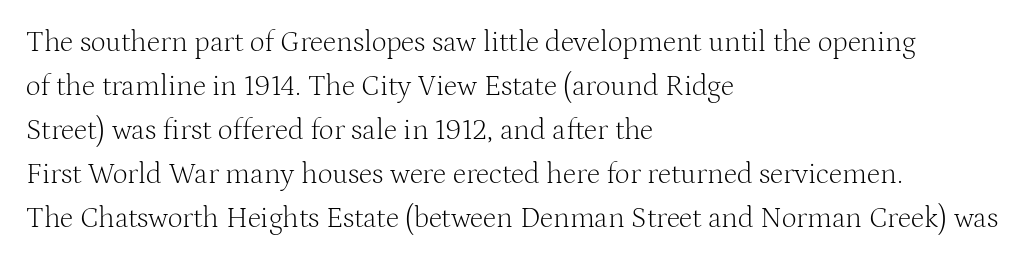
The image shows 29 px light serif type, upright; set left-aligned, normal line spacing (1.52x), normal letter spacing, not underlined; medium stroke contrast and a medium x-height.
